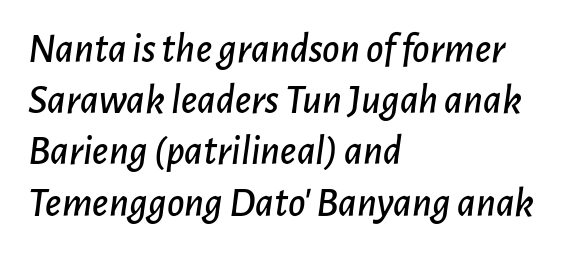
Q: Is the text italic (slanted)? A: Yes, it leans right by about 7 degrees.
Q: Is the text underlined? A: No.
Q: How is the paragraph aligned? A: Left-aligned.
Q: Is the spacing between letters normal or unusually wide? A: Normal.
Q: Width (condensed, normal, or wide)? A: Normal.
Q: Stroke contrast? A: Low.
Q: x-height? A: Medium.
Q: Monospaced? A: No.
